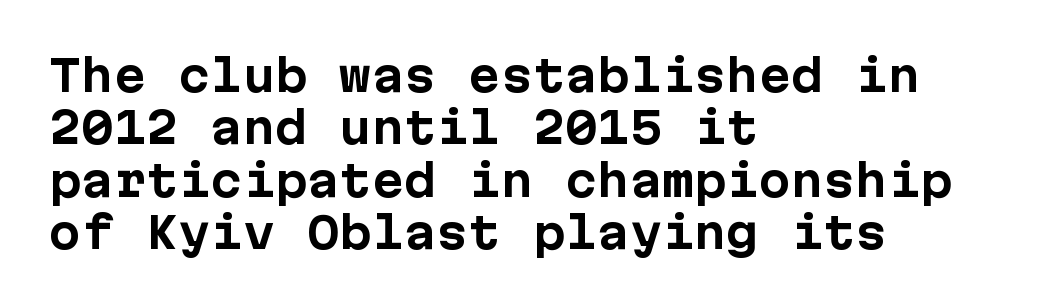
The image shows 43 px bold sans-serif type, upright; set left-aligned, line spacing 1.22x, normal letter spacing, not underlined; low stroke contrast and a medium x-height.
